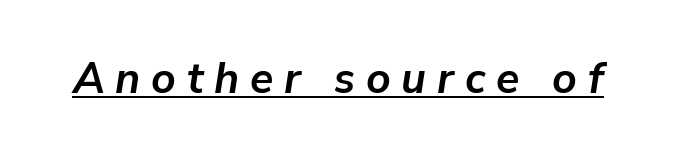
Every letter is thick-stroked: bold, no question. The rendering uses the underline text-decoration. The passage shown has open, widely tracked lettering throughout. Compared with ordinary roman type, these characters are visibly tilted.
